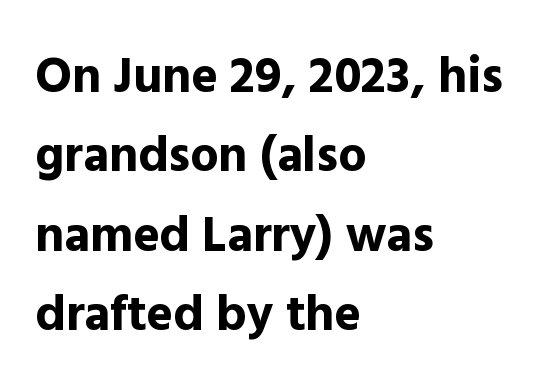
What weight is shown? A full bold with thick strokes. The type is set solid horizontally, with unmodified tracking. Style check: upright. The letters advance in unequal steps, a hallmark of proportional type. Does the type have serifs? No, each stem ends abruptly.
